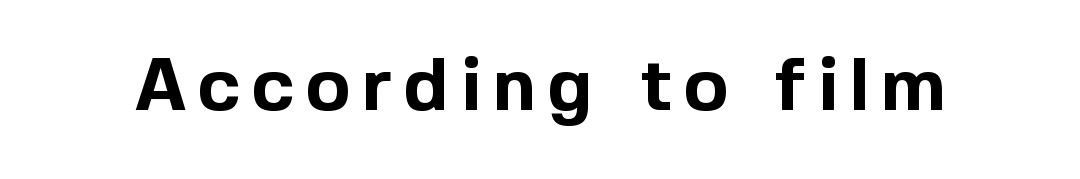
Serifs: no, the terminals of the letterforms are clean. Look at the stroke-to-counter ratio: heavy, a bold. This sample has the flowing, uneven cadence of proportional lettering. Italic? Not at all — the glyphs are vertical. Decoration check: the copy has no underline.
